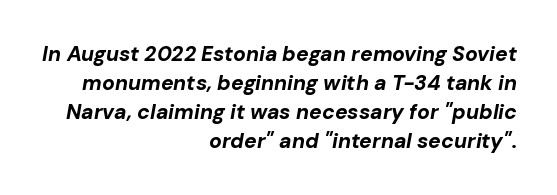
Q: Is the text bold? A: Yes.
Q: Is the text italic (slanted)? A: Yes, it leans right by about 10 degrees.
Q: Is the text underlined? A: No.
Q: How is the paragraph aligned? A: Right-aligned.
Q: Is the spacing between letters normal or unusually wide? A: Normal.
Q: Is the spacing between lines tight, normal or loose? A: Normal.
